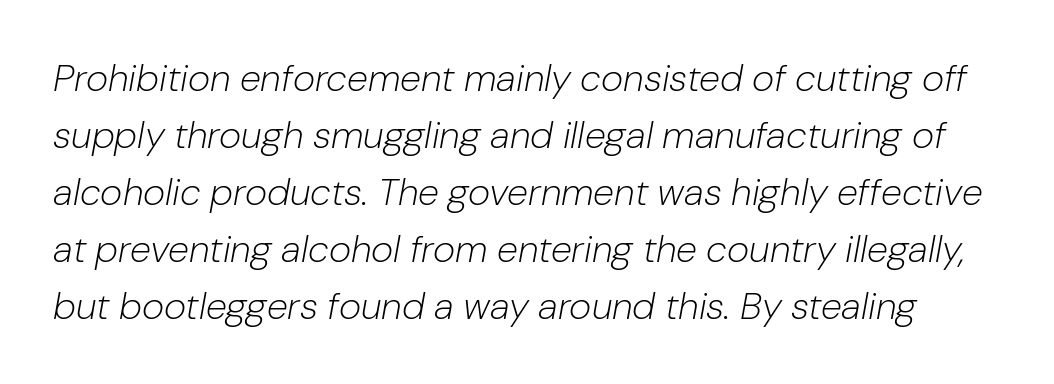
{"italic": "yes", "lean": "right", "slant_degrees": 10, "bold": "no", "weight": "light", "width": "normal", "stroke_contrast": "low", "x_height": "medium", "monospaced": "no", "underline": "no", "line_spacing": "normal", "line_spacing_ratio": 1.5, "letter_spacing": "normal", "letter_spacing_em": 0.0, "glyph_px": 38}
